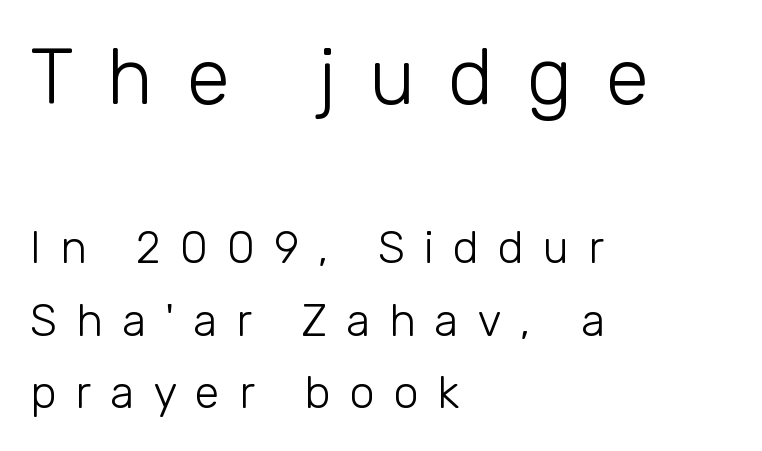
{"serif": "no", "italic": "no", "bold": "no", "weight": "light", "width": "normal", "stroke_contrast": "low", "x_height": "medium", "monospaced": "no", "underline": "no", "align": "left", "line_spacing": "normal", "line_spacing_ratio": 1.61, "letter_spacing": "wide", "letter_spacing_em": 0.42, "larger_block": "first", "size_ratio": 1.76, "glyph_px": 79}
